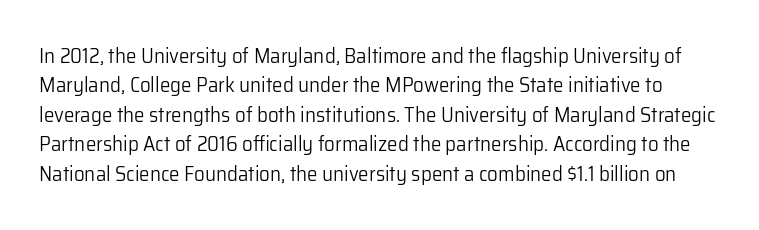
{"italic": "no", "bold": "no", "underline": "no", "line_spacing": "normal", "line_spacing_ratio": 1.4, "letter_spacing": "normal", "letter_spacing_em": 0.0, "glyph_px": 21}
